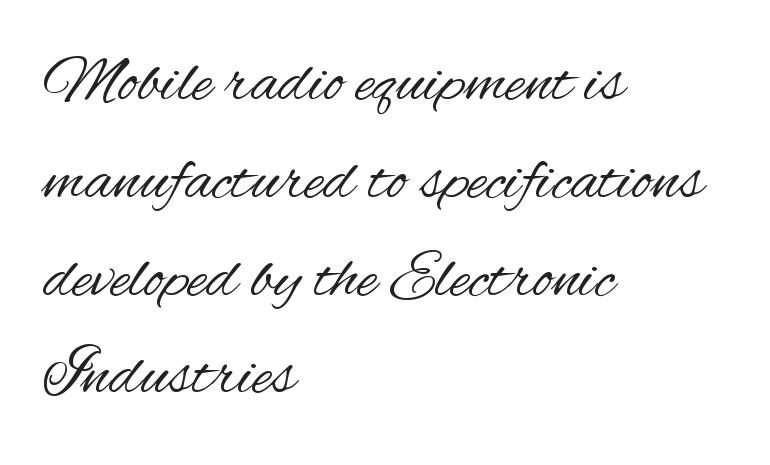
The image shows 67 px regular-weight, condensed sans-serif type; set left-aligned, normal line spacing (1.46x), normal letter spacing, not underlined; medium stroke contrast and a small x-height.
